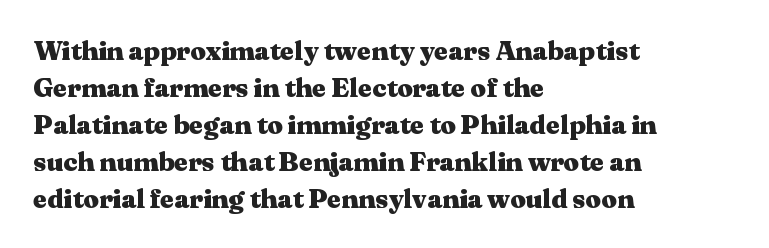
Every character sits straight up, as roman type does. Words appear dense and cohesive because spacing is normal. On the weight axis this lands at bold, roughly 700. In terms of leading, this rendering sits right in the middle.
